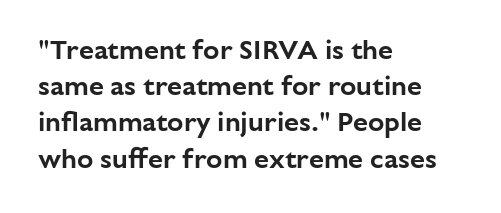
{"italic": "no", "underline": "no", "align": "left", "line_spacing": "normal", "line_spacing_ratio": 1.34, "letter_spacing": "normal", "letter_spacing_em": 0.0, "glyph_px": 27}
